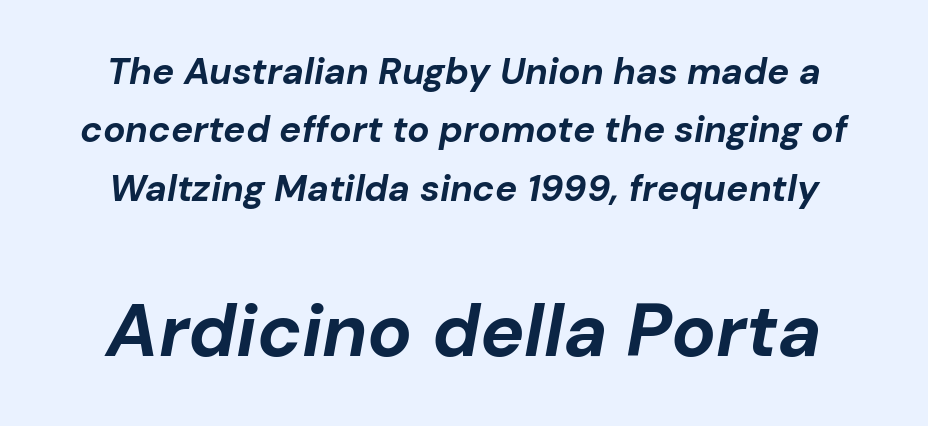
The image shows 74 px bold type, italic (leaning right); set normal line spacing (1.58x), normal letter spacing, not underlined; the second (bottom) block is 2.0x larger; low stroke contrast and a medium x-height.
